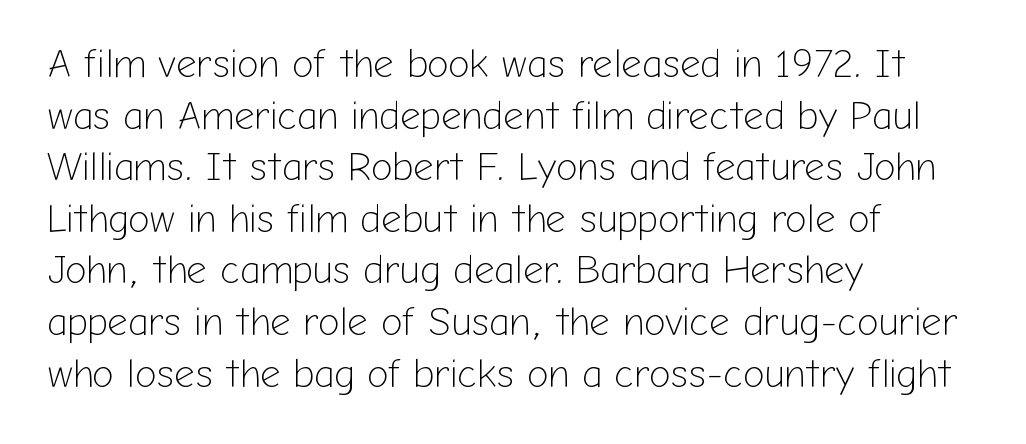
Regarding leading, the lines here are spaced in the standard way. Check the space under the baseline: it is left empty. Alignment: flush left. The text was rendered using a sans face with plain stroke endings.
